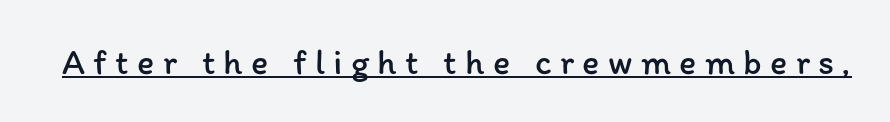
{"italic": "no", "bold": "no", "weight": "regular", "width": "normal", "stroke_contrast": "low", "x_height": "medium", "monospaced": "no", "underline": "yes", "letter_spacing": "wide", "letter_spacing_em": 0.23, "glyph_px": 36}
